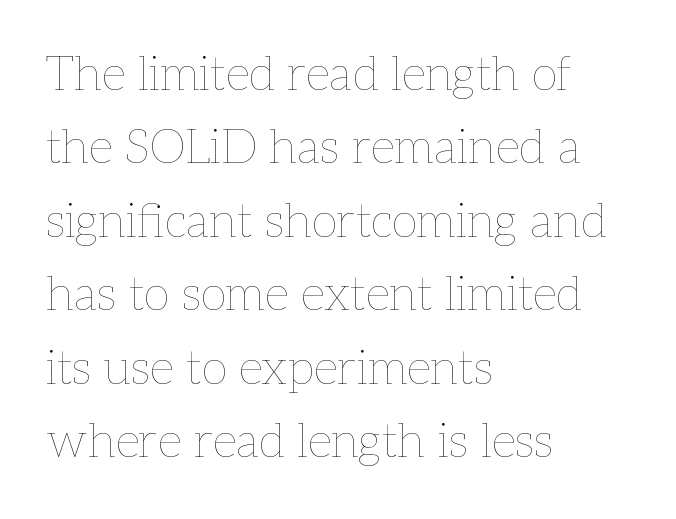
{"italic": "no", "bold": "no", "weight": "thin", "width": "normal", "stroke_contrast": "low", "x_height": "medium", "monospaced": "no", "underline": "no", "align": "left", "line_spacing": "normal", "line_spacing_ratio": 1.53, "letter_spacing": "normal", "letter_spacing_em": 0.0, "glyph_px": 48}
